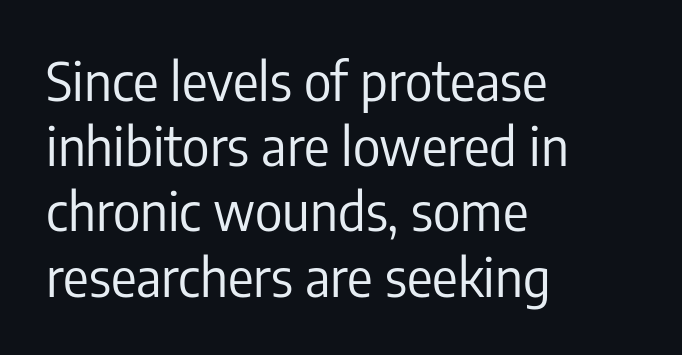
Where is the straight margin? On the left. Note the varied advance widths — an 'i' is clearly narrower than an 'm'. Students, note that the glyphs here touch the page at normal intervals. Weight: in the light-to-regular range.
